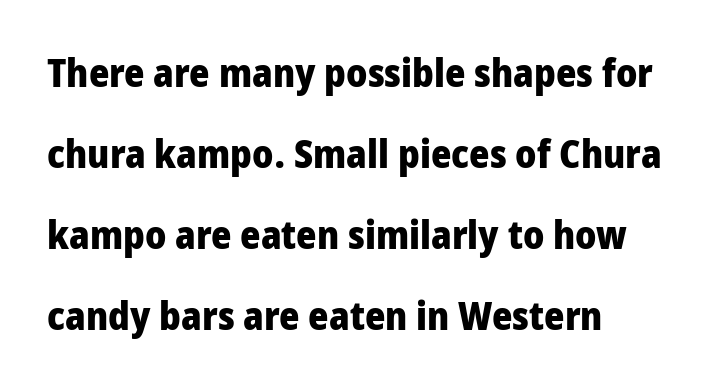
Q: Is the text bold? A: Yes.
Q: Is the text italic (slanted)? A: No, it is upright.
Q: Is the typeface a serif or a sans-serif typeface? A: Sans-serif.
Q: Is the text underlined? A: No.
Q: How is the paragraph aligned? A: Left-aligned.
Q: Is the spacing between letters normal or unusually wide? A: Normal.
Q: Is the spacing between lines tight, normal or loose? A: Loose.
Q: Width (condensed, normal, or wide)? A: Condensed.
Q: Stroke contrast? A: Low.
Q: x-height? A: Large.
Q: Monospaced? A: No.
